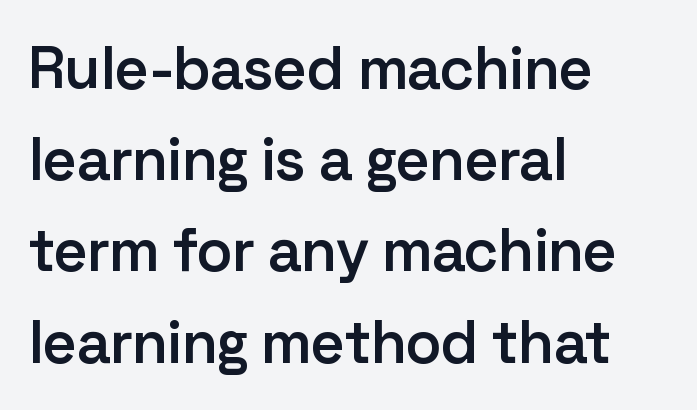
The letters stand upright; this is a roman face. The space between consecutive lines is moderate. Spacing between characters is what you'd get straight out of the box. The words here are not underlined. Is this a fixed-width face? No — the glyphs have proportional, varying widths. The type family on display is of the sans-serif kind.
